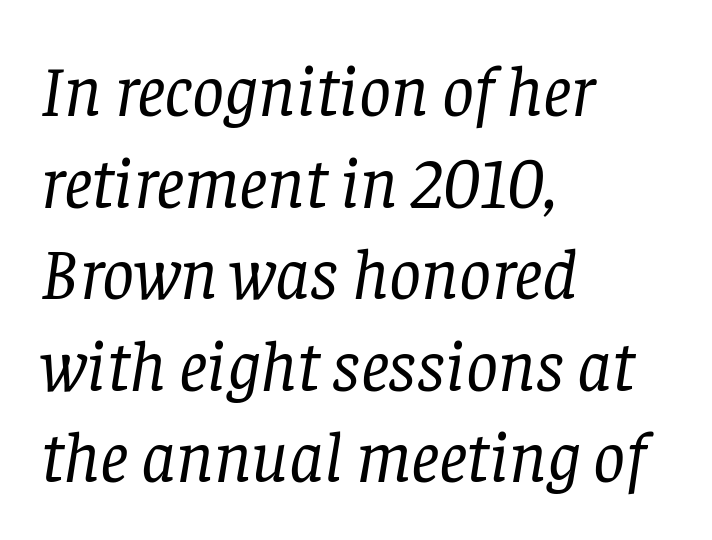
Would a proofreader flag this as italicized? Yes. The rendering uses natural spacing where letterforms have individual widths. Alignment: flush left. The typeface has the unassuming heft of standard copy or less.
